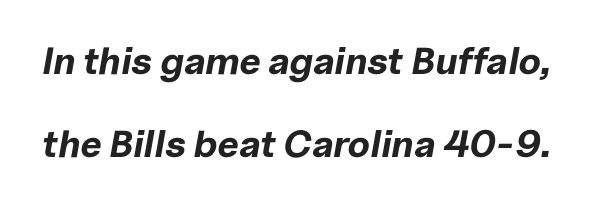
Quick note: interline space is abundant. An italicized treatment has been applied to the whole sample. You could not count columns in this text — the font is proportionally spaced. The font is running at its bold setting.
